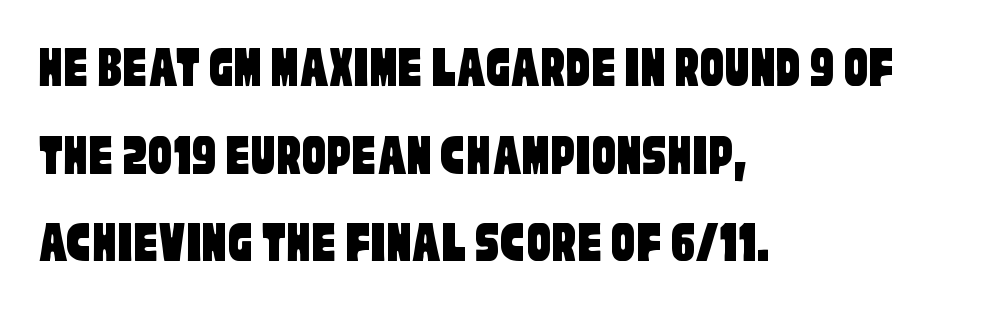
{"serif": "no", "width": "condensed", "stroke_contrast": "low", "x_height": "large", "monospaced": "no", "underline": "no", "align": "left", "line_spacing": "normal", "line_spacing_ratio": 1.46, "letter_spacing": "normal", "letter_spacing_em": 0.0, "glyph_px": 60}
